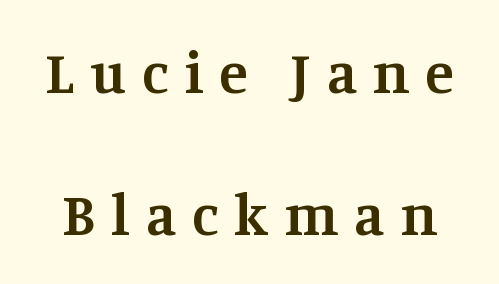
{"serif": "yes", "italic": "no", "bold": "semi", "weight": "semibold", "width": "normal", "stroke_contrast": "medium", "x_height": "large", "monospaced": "no", "underline": "no", "line_spacing": "loose", "line_spacing_ratio": 2.4, "letter_spacing": "wide", "letter_spacing_em": 0.27, "glyph_px": 59}
